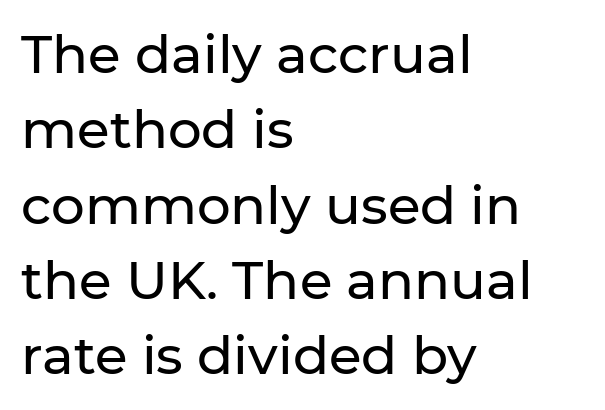
{"serif": "no", "italic": "no", "width": "normal", "stroke_contrast": "low", "x_height": "medium", "monospaced": "no", "underline": "no", "align": "left", "line_spacing": "normal", "line_spacing_ratio": 1.42, "letter_spacing": "normal", "letter_spacing_em": 0.0, "glyph_px": 53}
